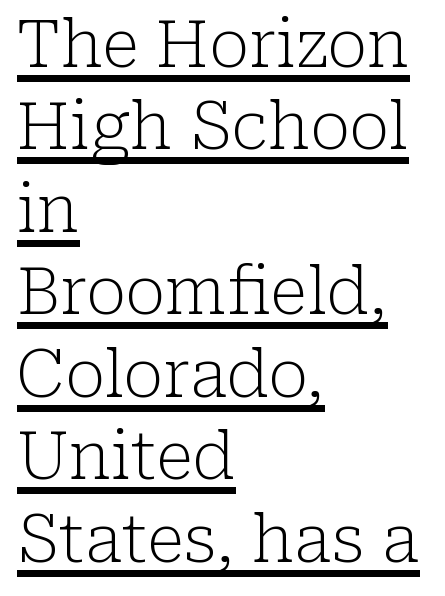
In terms of letterspacing, this is plain default setting. These lines are rendered in a variable-pitch font. Leading matches the norm, producing a regular column. The typeface chosen for these lines features serifs. Does a line run under the words? Yes, clearly. The cut favours lightness, reaching ordinary text weight at its darkest.
